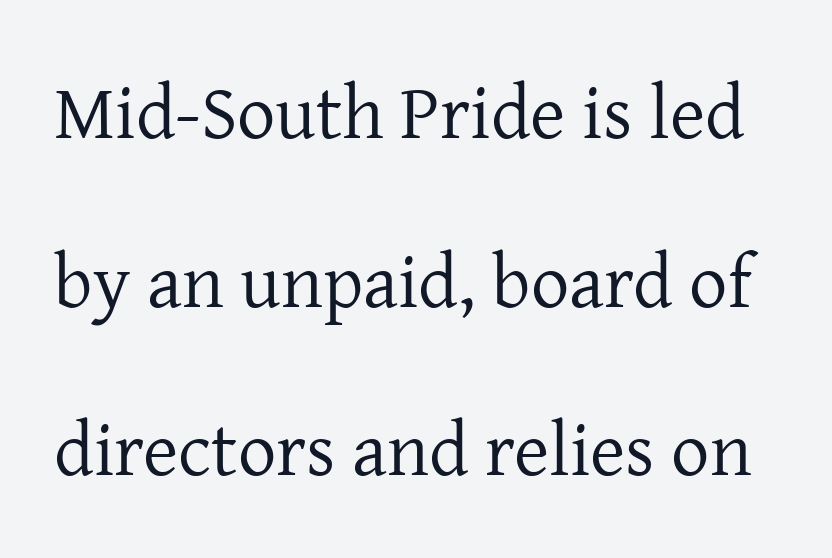
The image shows 76 px regular-weight serif type, upright; set loose line spacing (2.22x), normal letter spacing, not underlined; low stroke contrast and a medium x-height.
